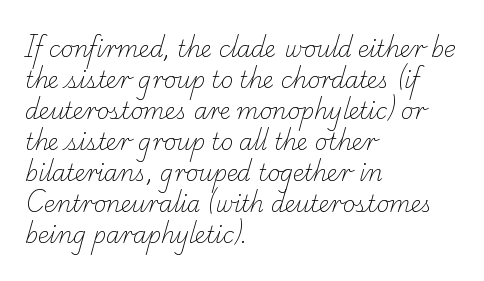
No word sits above an underline. Words appear dense and cohesive because spacing is normal. The ragged edge is on the right, which tells us the setting is flush left. If you measured baseline to baseline, you'd find a middling distance.
